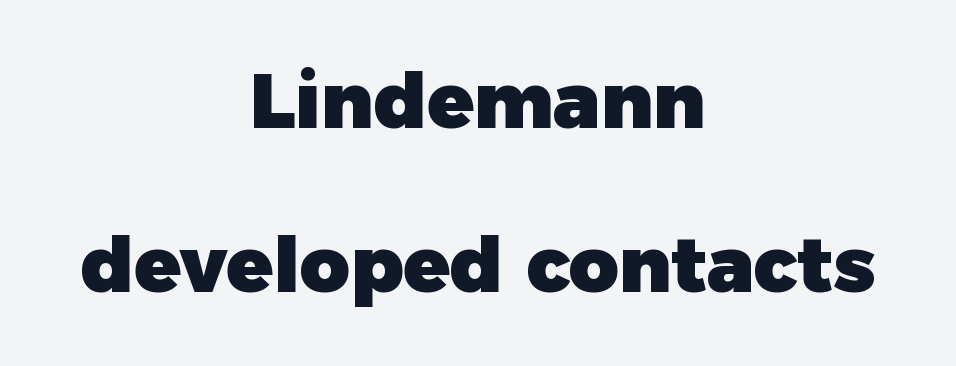
{"serif": "no", "italic": "no", "bold": "yes", "weight": "heavy", "width": "normal", "stroke_contrast": "low", "x_height": "medium", "monospaced": "no", "underline": "no", "align": "center", "line_spacing": "loose", "line_spacing_ratio": 2.13, "letter_spacing": "normal", "letter_spacing_em": 0.0, "glyph_px": 77}
